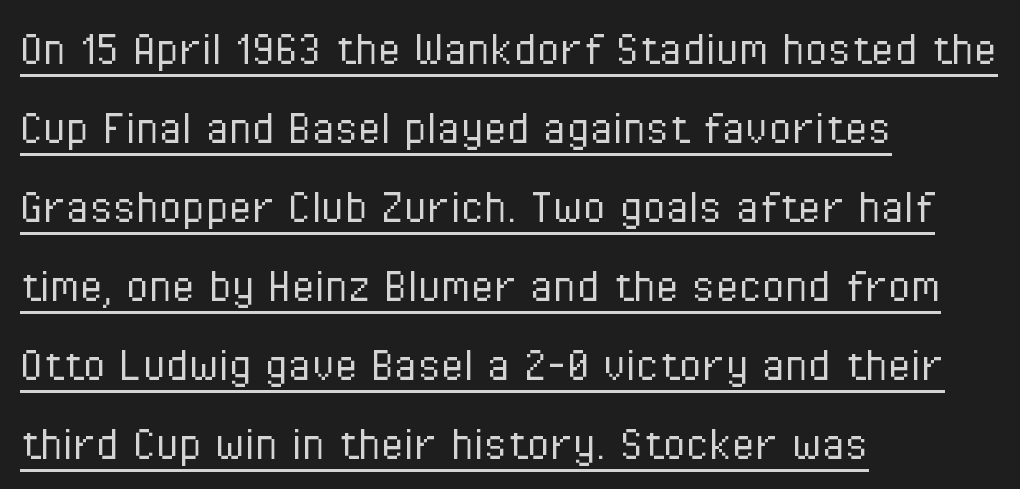
The image shows 53 px light, condensed sans-serif type, upright; set left-aligned, normal line spacing (1.49x), normal letter spacing, underlined; low stroke contrast and a medium x-height.
